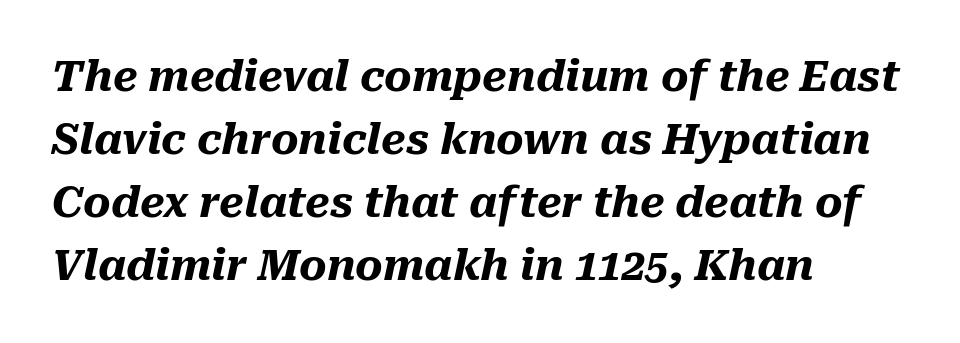
The image shows 42 px heavy type, italic (leaning right); set left-aligned, normal line spacing (1.5x), normal letter spacing, not underlined; medium stroke contrast and a medium x-height.
